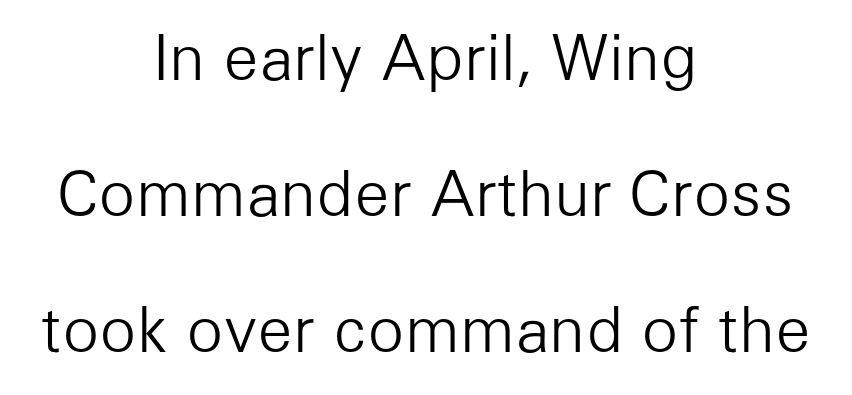
{"serif": "no", "italic": "no", "bold": "no", "weight": "light", "width": "normal", "stroke_contrast": "low", "x_height": "medium", "monospaced": "no", "underline": "no", "align": "center", "line_spacing": "loose", "line_spacing_ratio": 2.23, "letter_spacing": "normal", "letter_spacing_em": 0.0, "glyph_px": 61}
